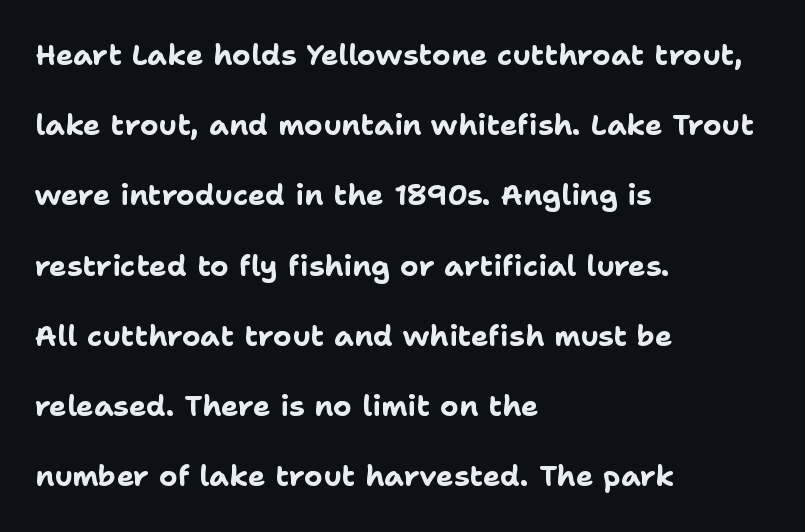
Short note: letters normally spaced. Posture: vertical. A typesetter would call this proportional, since set widths differ per character. Words float on clear page, feet unadorned. A typesetter would call this leading open, well beyond the default.
